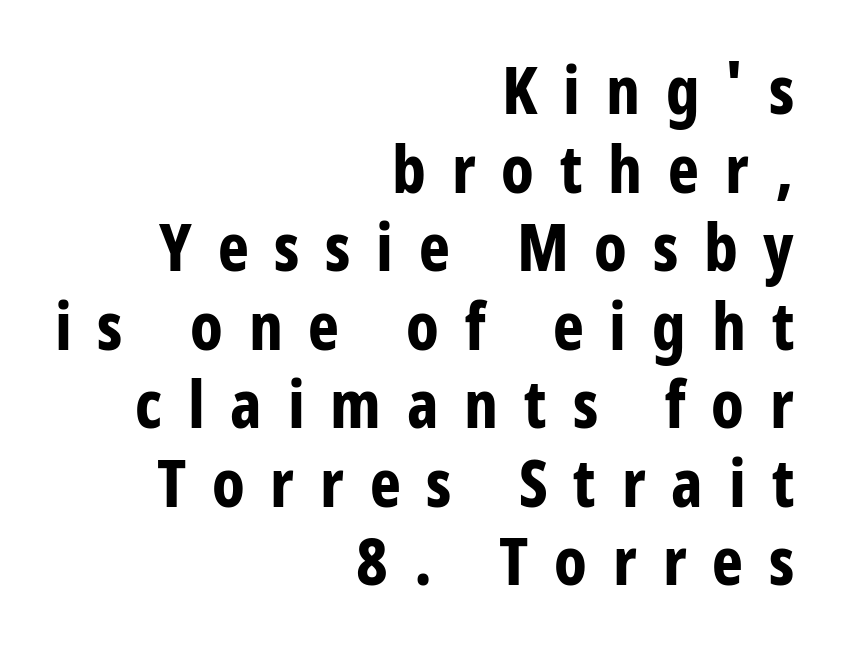
Nope, not italic — everything's standing straight. Typographically, this falls in the sans-serif category. Strong, thick strokes mark this as bold type. Looks like regular typesetting: each glyph gets only the width it needs.
